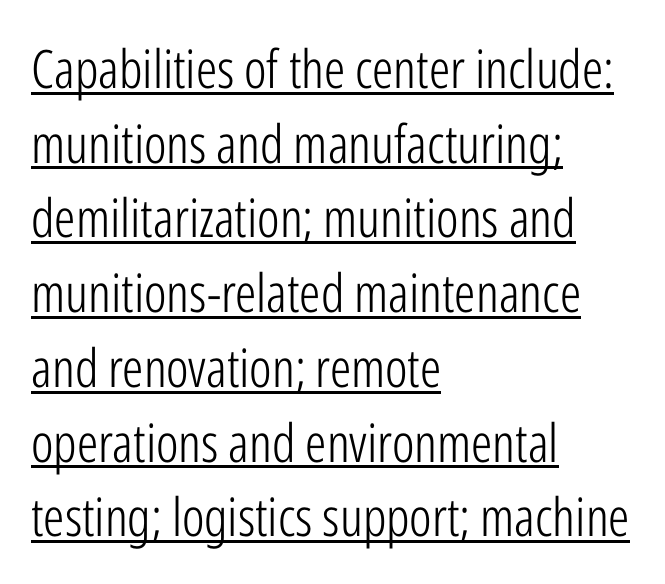
{"serif": "no", "italic": "no", "bold": "no", "weight": "light", "width": "condensed", "stroke_contrast": "low", "x_height": "medium", "monospaced": "no", "underline": "yes", "align": "left", "line_spacing": "normal", "line_spacing_ratio": 1.41, "letter_spacing": "normal", "letter_spacing_em": 0.0, "glyph_px": 53}
